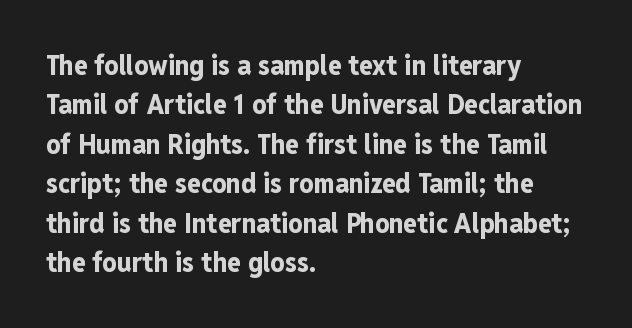
The image shows 28 px bold, condensed sans-serif type, upright; set left-aligned, normal line spacing (1.41x), normal letter spacing, not underlined; low stroke contrast and a medium x-height.
